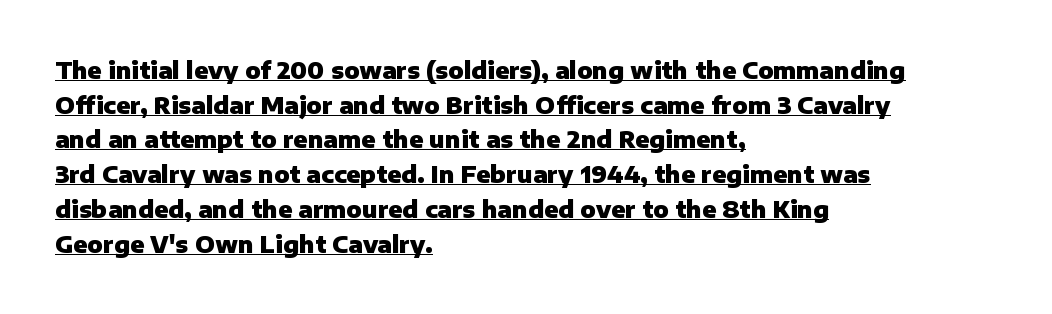
The image shows 23 px bold type, upright; set left-aligned, normal line spacing (1.51x), normal letter spacing, underlined.
